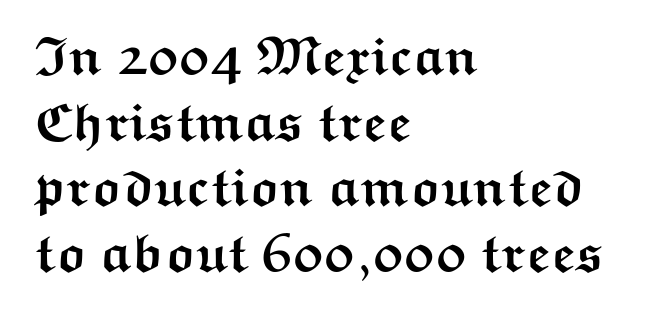
Q: Is the text bold? A: Yes.
Q: Is the text italic (slanted)? A: No, it is upright.
Q: Is the typeface a serif or a sans-serif typeface? A: Sans-serif.
Q: Is the text underlined? A: No.
Q: How is the paragraph aligned? A: Left-aligned.
Q: Is the spacing between letters normal or unusually wide? A: Normal.
Q: Width (condensed, normal, or wide)? A: Wide.
Q: Stroke contrast? A: Medium.
Q: x-height? A: Medium.
Q: Monospaced? A: No.
